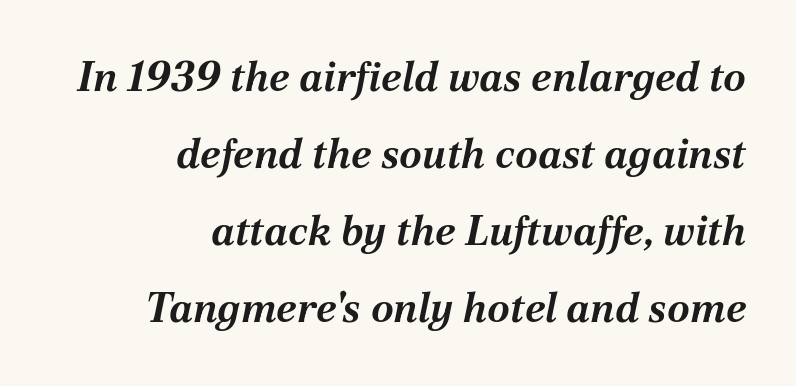
Proportional: the letters do not fall into vertical columns. These lines were composed using italics. The gap between lines stays unmarked. Line endings align vertically; line beginnings do not.
